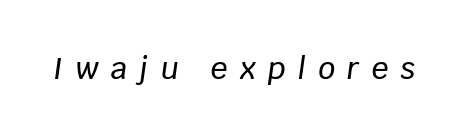
Q: Is the text italic (slanted)? A: Yes, it leans right by about 8 degrees.
Q: Is the text underlined? A: No.
Q: Is the spacing between letters normal or unusually wide? A: Unusually wide.
Q: Width (condensed, normal, or wide)? A: Normal.
Q: Stroke contrast? A: Low.
Q: x-height? A: Large.
Q: Monospaced? A: No.
